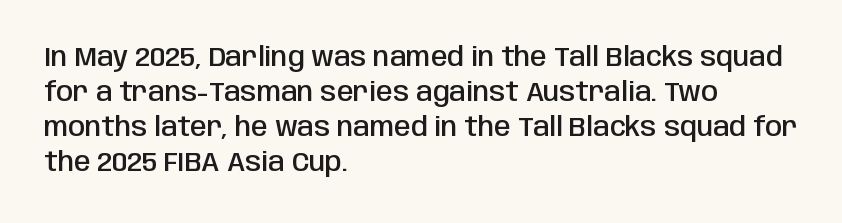
The image shows 27 px text type, upright; set left-aligned, normal line spacing (1.3x), normal letter spacing, not underlined.
